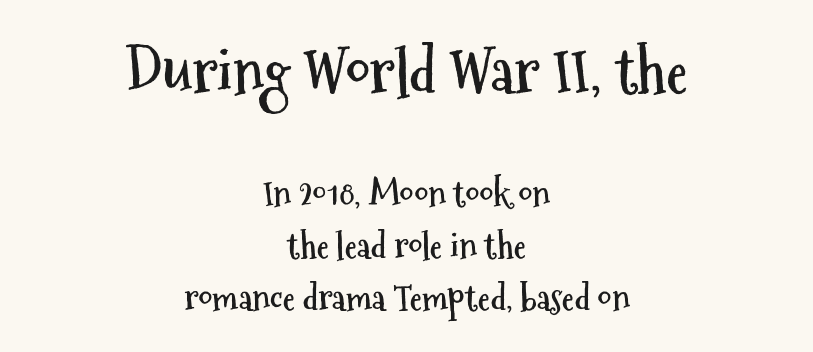
{"serif": "no", "italic": "no", "bold": "yes", "weight": "semibold", "width": "condensed", "stroke_contrast": "medium", "x_height": "medium", "monospaced": "no", "underline": "no", "align": "center", "line_spacing": "normal", "line_spacing_ratio": 1.49, "letter_spacing": "normal", "letter_spacing_em": 0.0, "larger_block": "first", "size_ratio": 1.74, "glyph_px": 61}
